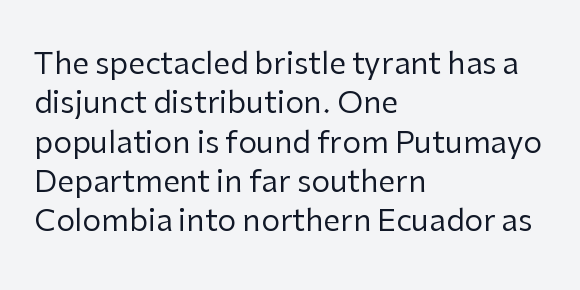
The image shows 30 px regular-weight sans-serif type, upright; set left-aligned, normal line spacing (1.31x), normal letter spacing, not underlined; low stroke contrast and a medium x-height.
